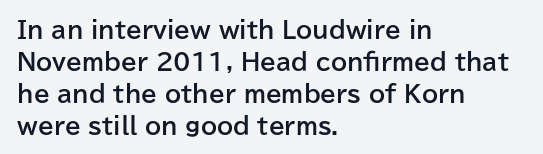
Q: Is the text bold? A: Yes.
Q: Is the text italic (slanted)? A: No, it is upright.
Q: Is the text underlined? A: No.
Q: How is the paragraph aligned? A: Left-aligned.
Q: Is the spacing between letters normal or unusually wide? A: Normal.
Q: Is the spacing between lines tight, normal or loose? A: Normal.
